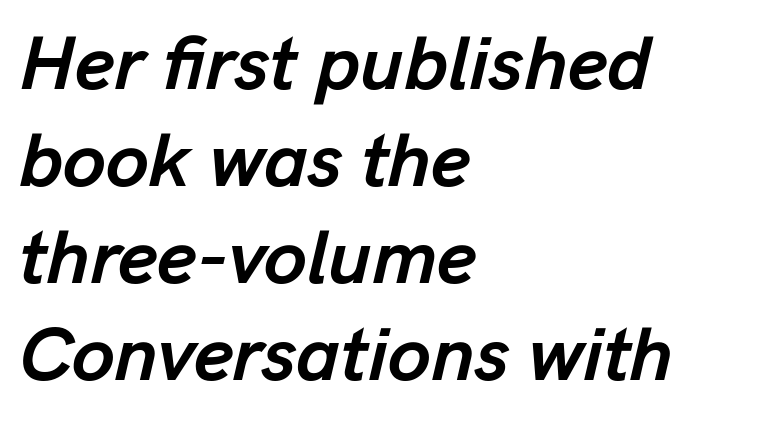
Q: Is the text bold? A: Yes.
Q: Is the text italic (slanted)? A: Yes, it leans right by about 13 degrees.
Q: Is the text underlined? A: No.
Q: How is the paragraph aligned? A: Left-aligned.
Q: Is the spacing between letters normal or unusually wide? A: Normal.
Q: Is the spacing between lines tight, normal or loose? A: Normal.
Q: Width (condensed, normal, or wide)? A: Normal.
Q: Stroke contrast? A: Low.
Q: x-height? A: Medium.
Q: Monospaced? A: No.
